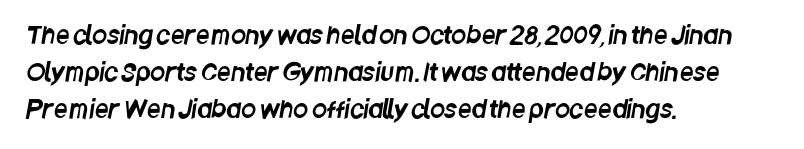
The space beneath each line is pristine and unruled. Nobody touched the tracking dial on this one. One-word summary of the alignment: left. The vertical gap from one line to the next is medium.
